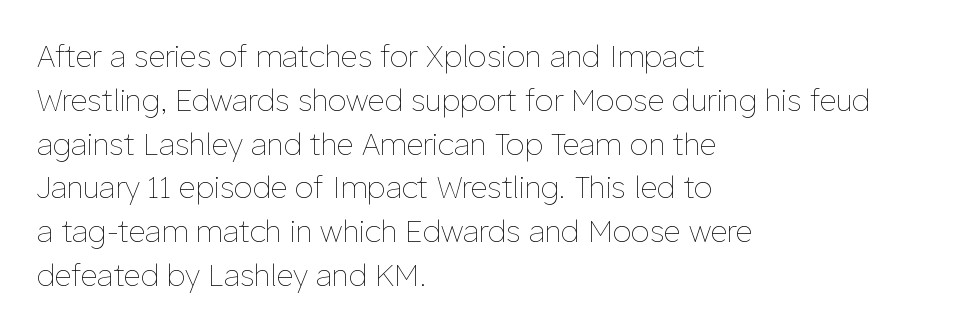
Heaviness? Minimal to ordinary, like unemphasized prose. The paragraph has a hard left edge and a soft right edge. Whoever set this chose a conventional vertical rhythm. Has an underline been added? It has not. Each letter keeps its own natural width here, so spacing adapts to shape. Is the letter spacing exaggerated? No — it looks like the ordinary default.
